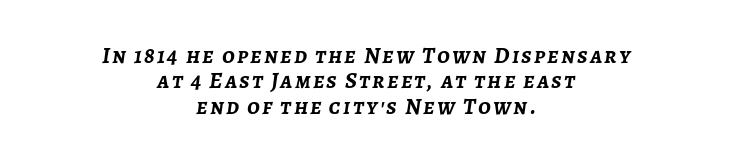
The image shows 23 px bold type, italic (leaning right); set centered, tight line spacing (1.1x), not underlined.
